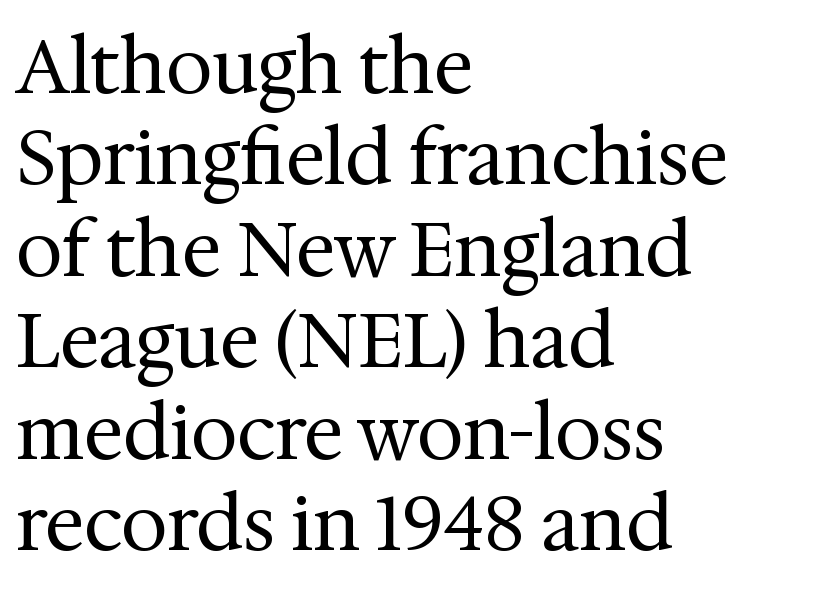
Q: Is the text bold? A: No.
Q: Is the text italic (slanted)? A: No, it is upright.
Q: Is the typeface a serif or a sans-serif typeface? A: Serif.
Q: Is the text underlined? A: No.
Q: How is the paragraph aligned? A: Left-aligned.
Q: Is the spacing between letters normal or unusually wide? A: Normal.
Q: Width (condensed, normal, or wide)? A: Normal.
Q: Stroke contrast? A: Medium.
Q: x-height? A: Medium.
Q: Monospaced? A: No.
